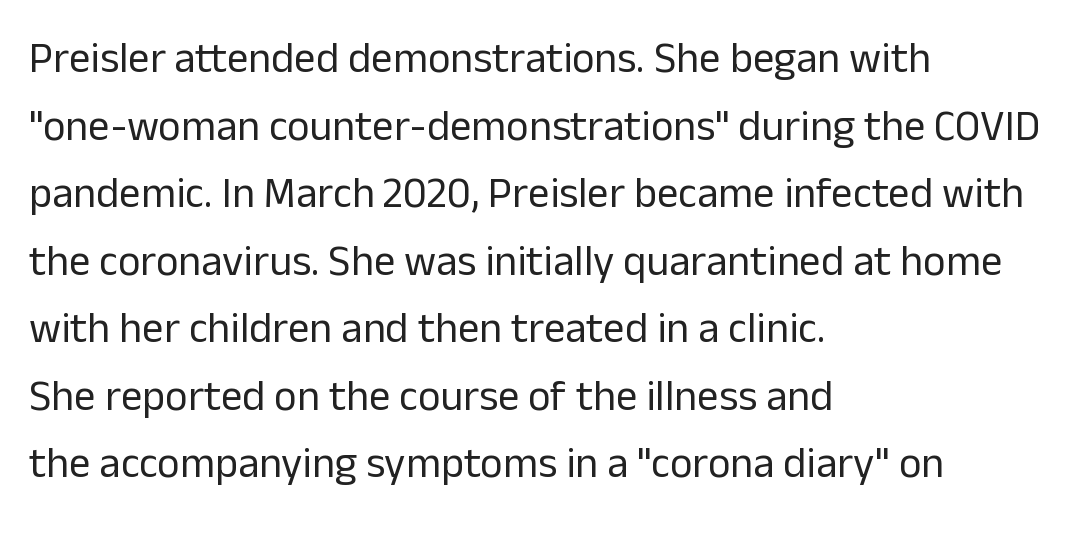
The image shows 43 px regular-weight sans-serif type, upright; set left-aligned, normal line spacing (1.57x), normal letter spacing, not underlined; low stroke contrast and a medium x-height.
